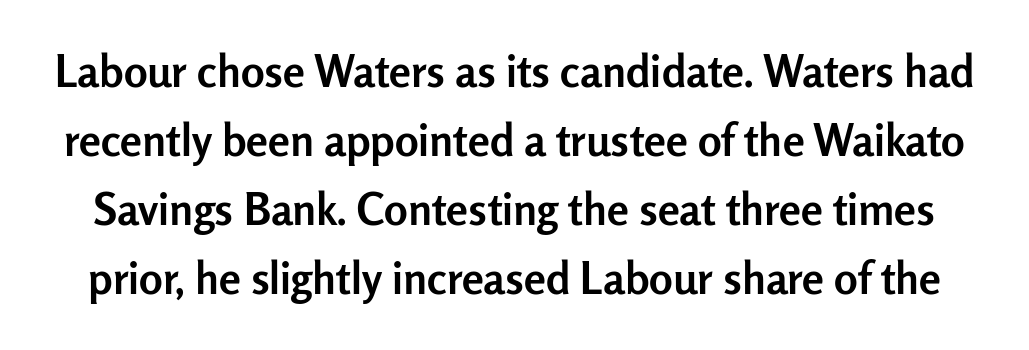
The image shows 44 px semibold sans-serif type, upright; set normal line spacing (1.57x), normal letter spacing, not underlined; low stroke contrast and a medium x-height.
